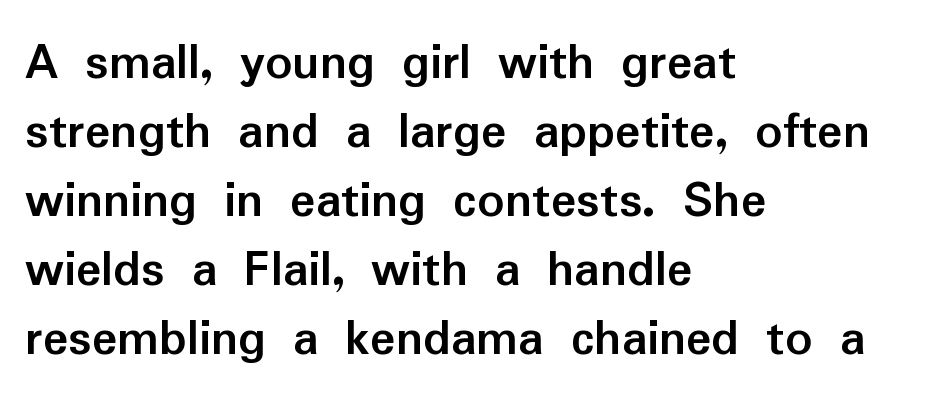
The image shows 53 px semibold sans-serif type, upright; set left-aligned, normal line spacing (1.3x), normal letter spacing, not underlined; low stroke contrast and a medium x-height.
